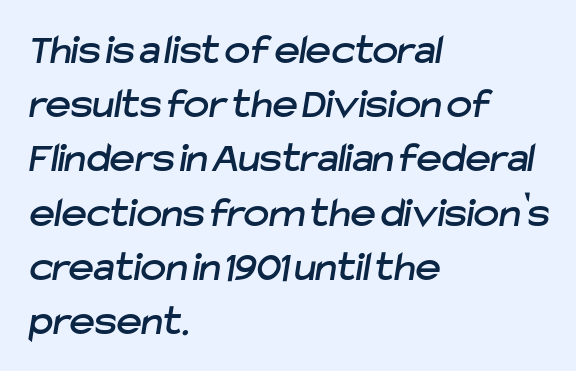
The image shows 43 px sans-serif type; set left-aligned, normal line spacing (1.26x), normal letter spacing, not underlined; low stroke contrast and a medium x-height.
